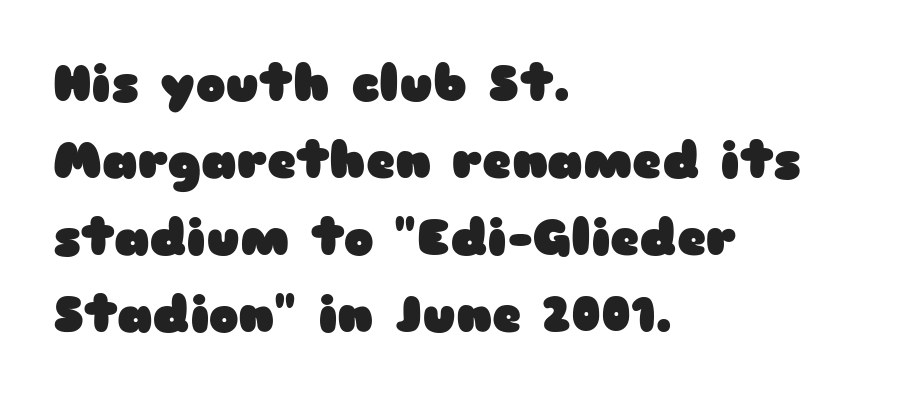
Spacing verdict: proportional, widths tailored to each character. The typesetter chose a ragged-right arrangement here. The line-height multiplier appears to be the usual default. The axis of the letterforms is exactly vertical. Heavy, bold letterforms. In terms of letterspacing, this is plain default setting.
